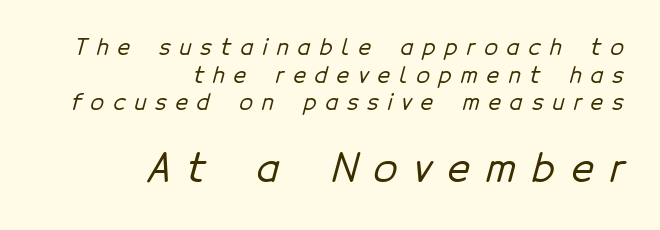
{"serif": "no", "width": "normal", "stroke_contrast": "low", "x_height": "medium", "monospaced": "no", "underline": "no", "align": "right", "line_spacing": "normal", "line_spacing_ratio": 1.26, "letter_spacing": "wide", "letter_spacing_em": 0.41, "larger_block": "second", "size_ratio": 1.77, "glyph_px": 39}
